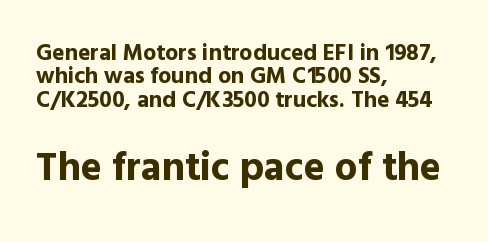
{"serif": "no", "italic": "no", "bold": "yes", "weight": "bold", "width": "normal", "x_height": "medium", "monospaced": "no", "underline": "no", "align": "left", "line_spacing": "tight", "line_spacing_ratio": 1.02, "letter_spacing": "normal", "letter_spacing_em": 0.0, "larger_block": "second", "size_ratio": 1.74, "glyph_px": 40}
